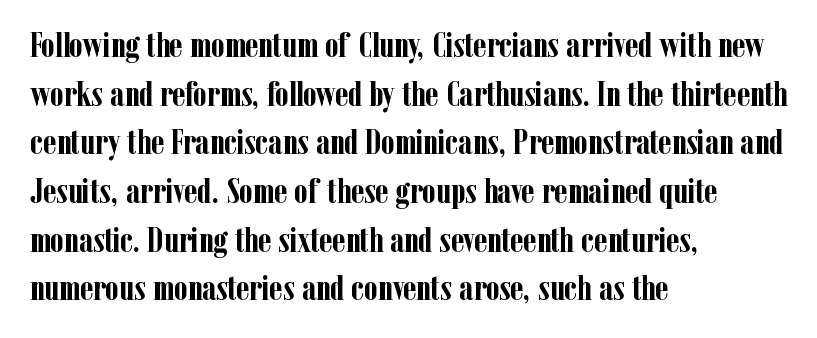
The image shows 35 px semibold, condensed serif type, upright; set left-aligned, normal line spacing (1.39x), normal letter spacing, not underlined; low stroke contrast and a medium x-height.
